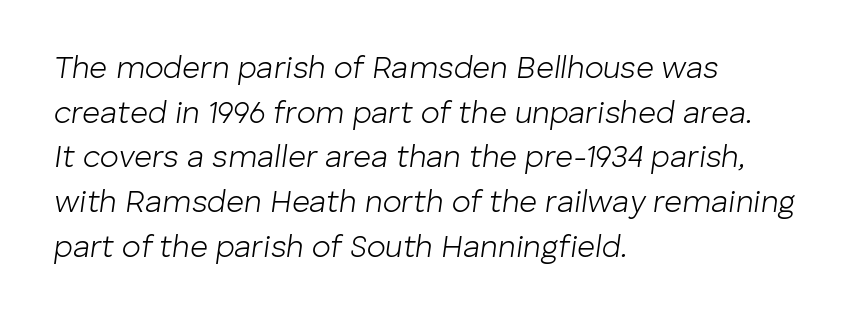
The image shows 31 px light type, italic (leaning right); set left-aligned, normal line spacing (1.44x), normal letter spacing, not underlined; low stroke contrast and a medium x-height.
